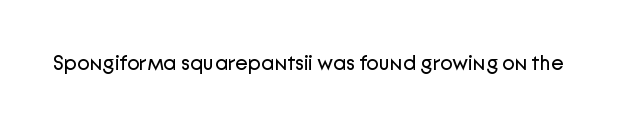
The passage shown is not underscored anywhere. The font's upright variant was chosen for this text. Stems here are at most as thick as an everyday book face. Observe the ordinary spacing: letters are neighbours, not strangers.
